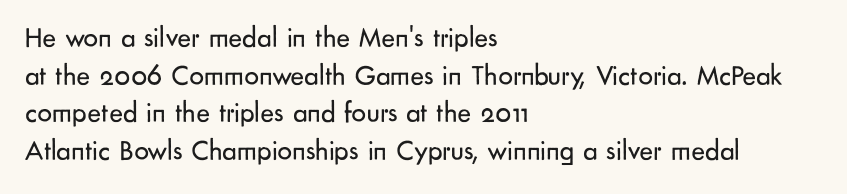
The image shows 29 px regular-weight sans-serif type, upright; set left-aligned, normal line spacing (1.3x), normal letter spacing, not underlined; low stroke contrast and a small x-height.
